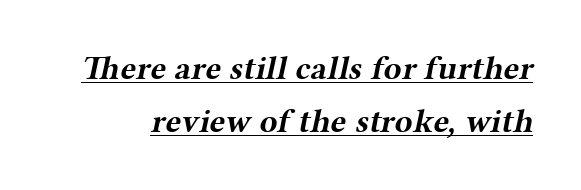
{"serif": "yes", "bold": "yes", "weight": "bold", "width": "wide", "stroke_contrast": "medium", "x_height": "medium", "monospaced": "no", "underline": "yes", "line_spacing": "normal", "line_spacing_ratio": 1.6, "letter_spacing": "normal", "letter_spacing_em": 0.0, "glyph_px": 33}
